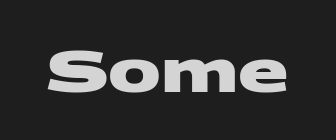
The image shows 59 px heavy, wide sans-serif type; set normal letter spacing, not underlined; medium stroke contrast and a large x-height.
